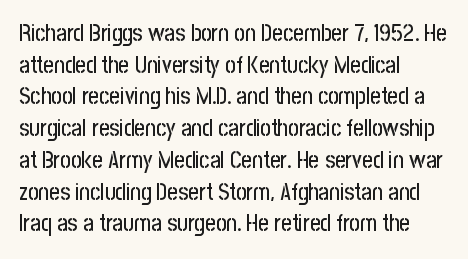
{"italic": "no", "underline": "no", "align": "left", "line_spacing": "normal", "line_spacing_ratio": 1.38, "letter_spacing": "normal", "letter_spacing_em": 0.0, "glyph_px": 23}
